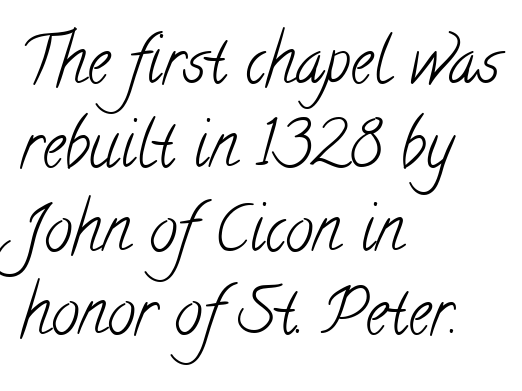
The image shows 63 px light, condensed type; set left-aligned, normal line spacing (1.33x), normal letter spacing, not underlined; low stroke contrast and a small x-height.
